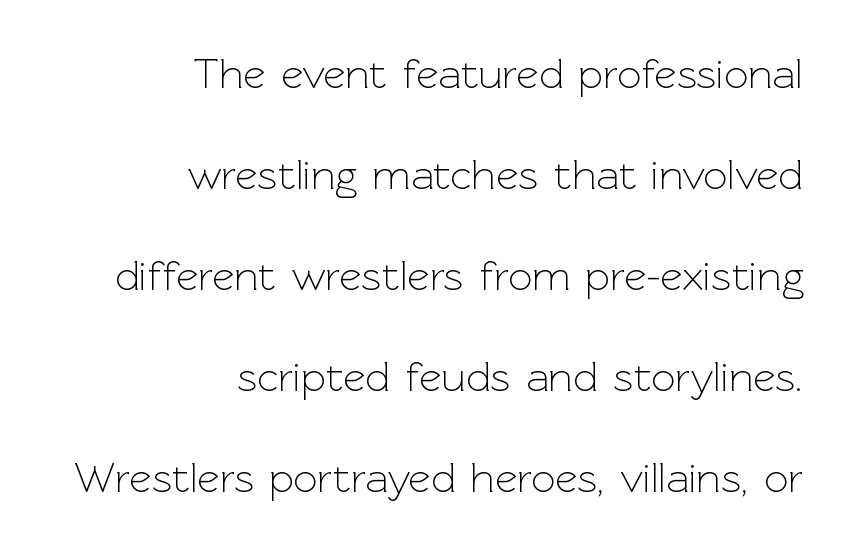
{"serif": "no", "italic": "no", "bold": "no", "weight": "light", "width": "normal", "x_height": "medium", "monospaced": "no", "underline": "no", "align": "right", "line_spacing": "loose", "line_spacing_ratio": 2.35, "letter_spacing": "normal", "letter_spacing_em": 0.0, "glyph_px": 43}
